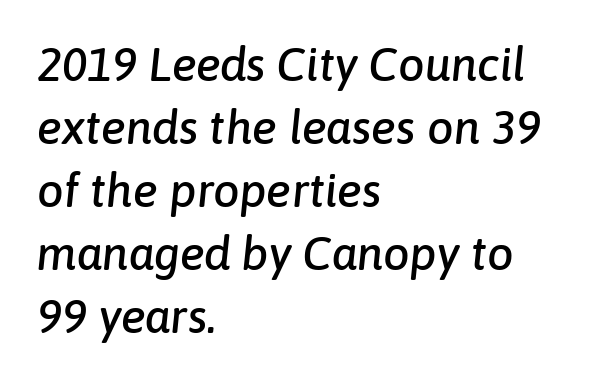
{"italic": "yes", "lean": "right", "slant_degrees": 6, "width": "normal", "stroke_contrast": "low", "x_height": "medium", "monospaced": "no", "underline": "no", "align": "left", "line_spacing": "normal", "line_spacing_ratio": 1.34, "letter_spacing": "normal", "letter_spacing_em": 0.0, "glyph_px": 47}
